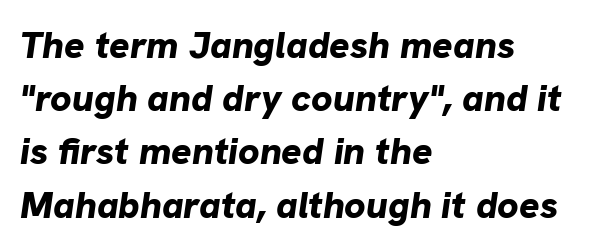
The image shows 38 px bold type, italic (leaning right); set left-aligned, normal line spacing (1.4x), normal letter spacing, not underlined; low stroke contrast and a medium x-height.
